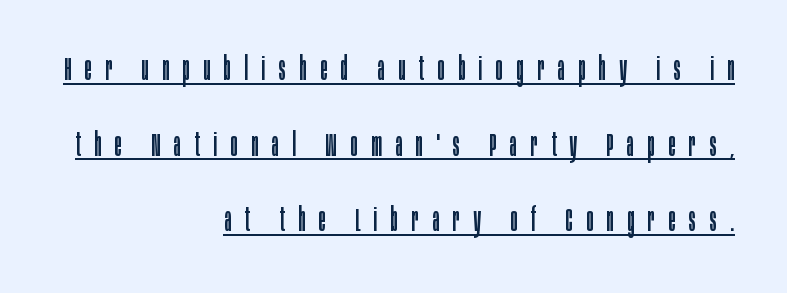
The image shows 33 px regular-weight, condensed sans-serif type, upright; set right-aligned, loose line spacing (2.29x), unusually wide letter spacing (+0.41 em), underlined; low stroke contrast and a large x-height.
